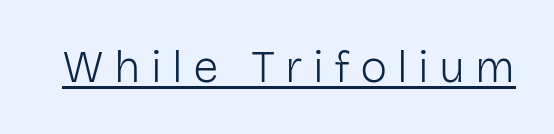
The image shows 46 px light sans-serif type, upright; set unusually wide letter spacing (+0.22 em), underlined; low stroke contrast and a medium x-height.
